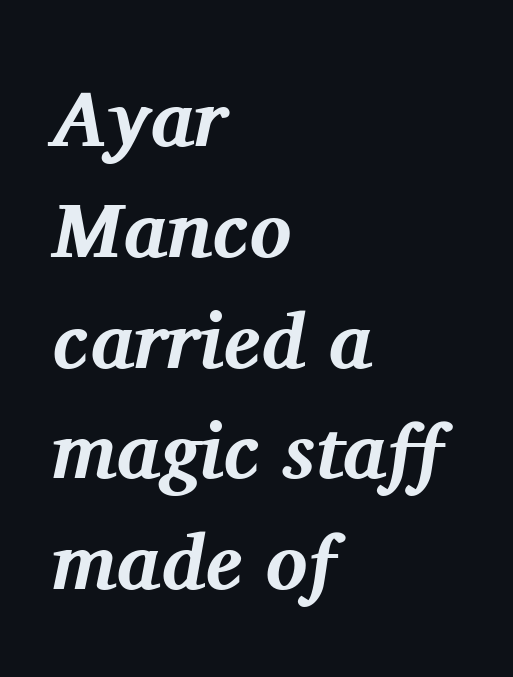
{"serif": "yes", "italic": "yes", "lean": "right", "slant_degrees": 11, "bold": "yes", "weight": "bold", "width": "normal", "stroke_contrast": "medium", "x_height": "medium", "monospaced": "no", "underline": "no", "align": "left", "line_spacing": "normal", "line_spacing_ratio": 1.42, "letter_spacing": "normal", "letter_spacing_em": 0.0, "glyph_px": 78}
